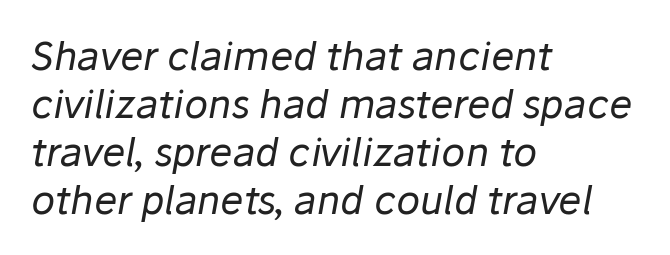
Q: Is the text bold? A: No.
Q: Is the text italic (slanted)? A: Yes, it leans right by about 10 degrees.
Q: Is the text underlined? A: No.
Q: How is the paragraph aligned? A: Left-aligned.
Q: Is the spacing between letters normal or unusually wide? A: Normal.
Q: Width (condensed, normal, or wide)? A: Normal.
Q: Stroke contrast? A: Low.
Q: x-height? A: Medium.
Q: Monospaced? A: No.
